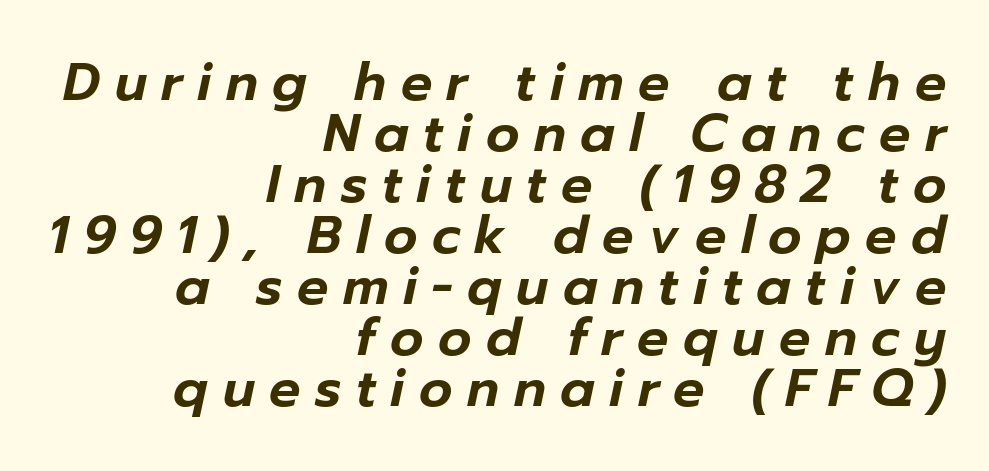
All the whitespace from short lines collects on the left. The face used here is proportionally spaced, like ordinary book or web type. There is plenty of visible air inserted between adjacent glyphs. These lines were composed using italics. The gap between lines stays unmarked. If you measured baseline to baseline, you'd find a short distance.
